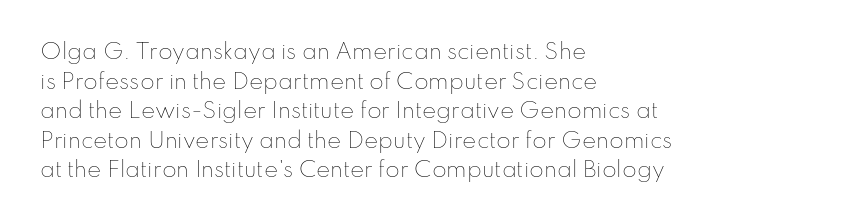
Q: Is the text bold? A: No.
Q: Is the text italic (slanted)? A: No, it is upright.
Q: Is the text underlined? A: No.
Q: How is the paragraph aligned? A: Left-aligned.
Q: Is the spacing between letters normal or unusually wide? A: Normal.
Q: Is the spacing between lines tight, normal or loose? A: Normal.
